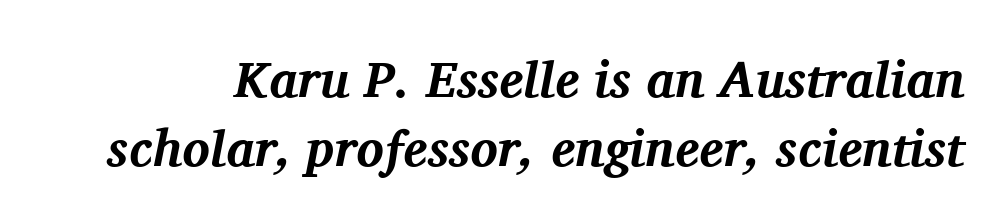
The image shows 51 px bold serif type, italic (leaning right); set normal line spacing (1.35x), normal letter spacing, not underlined; medium stroke contrast and a medium x-height.
